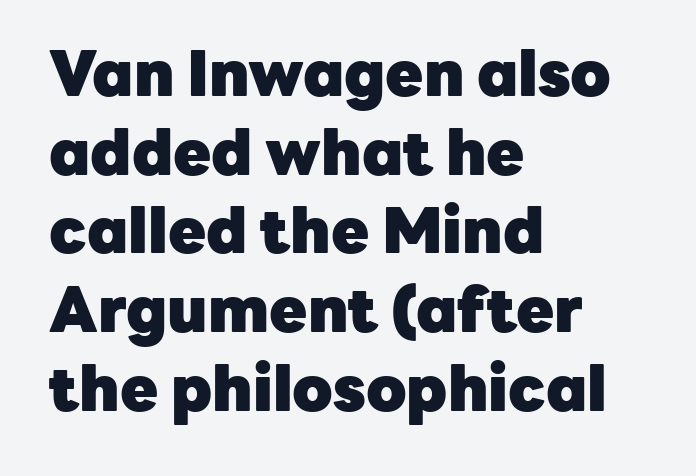
Q: Is the text bold? A: Yes.
Q: Is the text italic (slanted)? A: No, it is upright.
Q: Is the typeface a serif or a sans-serif typeface? A: Sans-serif.
Q: Is the text underlined? A: No.
Q: How is the paragraph aligned? A: Left-aligned.
Q: Is the spacing between letters normal or unusually wide? A: Normal.
Q: Is the spacing between lines tight, normal or loose? A: Normal.
Q: Width (condensed, normal, or wide)? A: Normal.
Q: Stroke contrast? A: Low.
Q: x-height? A: Medium.
Q: Monospaced? A: No.
